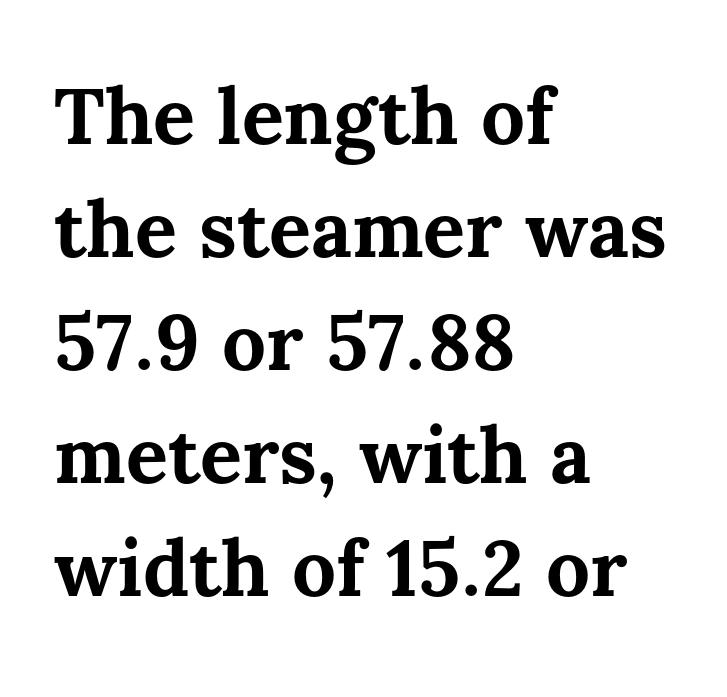
The image shows 78 px bold type, upright; set left-aligned, normal line spacing (1.45x), normal letter spacing, not underlined; medium stroke contrast and a medium x-height.
